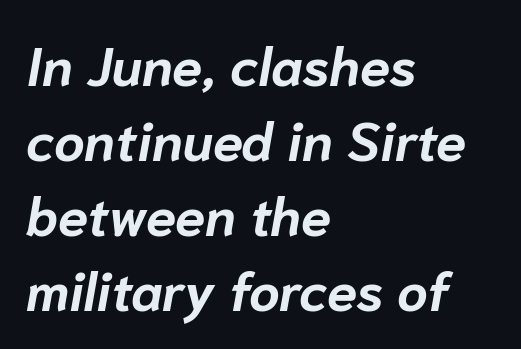
The image shows 54 px bold type, italic (leaning right); set left-aligned, normal line spacing (1.39x), normal letter spacing, not underlined; low stroke contrast and a medium x-height.
